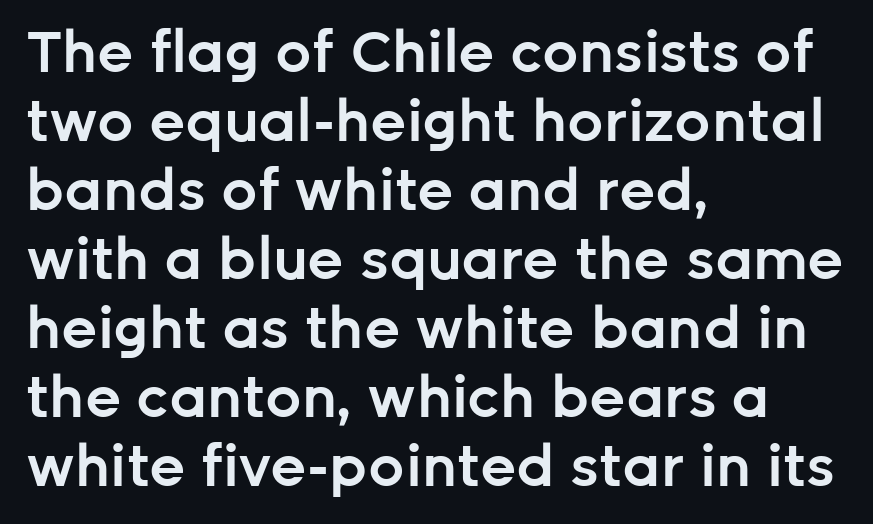
{"serif": "no", "italic": "no", "bold": "semi", "weight": "semibold", "width": "normal", "stroke_contrast": "low", "x_height": "medium", "monospaced": "no", "underline": "no", "align": "left", "line_spacing_ratio": 1.21, "letter_spacing": "normal", "letter_spacing_em": 0.0, "glyph_px": 57}
